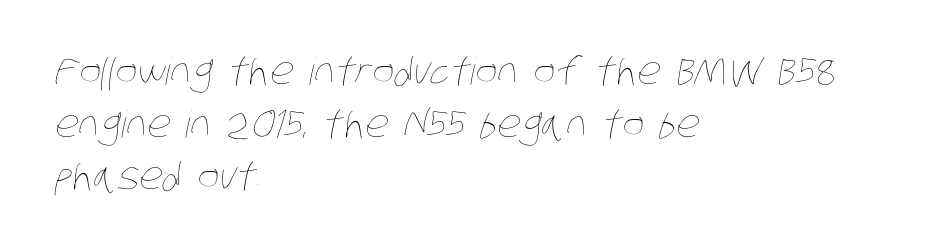
The image shows 37 px thin, condensed type; set left-aligned, normal line spacing (1.42x), normal letter spacing, not underlined; low stroke contrast and a large x-height.
